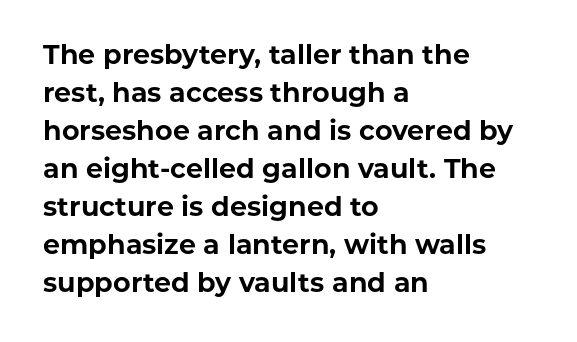
Q: Is the text bold? A: Yes.
Q: Is the text italic (slanted)? A: No, it is upright.
Q: Is the text underlined? A: No.
Q: How is the paragraph aligned? A: Left-aligned.
Q: Is the spacing between letters normal or unusually wide? A: Normal.
Q: Is the spacing between lines tight, normal or loose? A: Normal.
